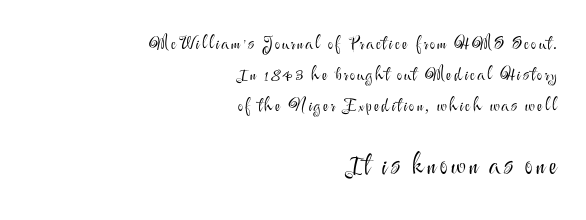
{"bold": "no", "underline": "no", "align": "right", "line_spacing_ratio": 1.73, "larger_block": "second", "size_ratio": 1.5, "glyph_px": 27}
